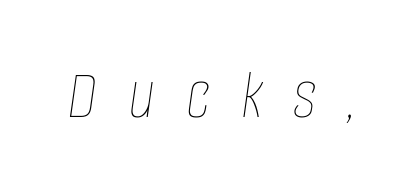
{"italic": "yes", "lean": "right", "slant_degrees": 8, "bold": "no", "weight": "thin", "width": "condensed", "stroke_contrast": "low", "x_height": "large", "monospaced": "no", "underline": "no", "letter_spacing": "wide", "letter_spacing_em": 0.43, "glyph_px": 71}
